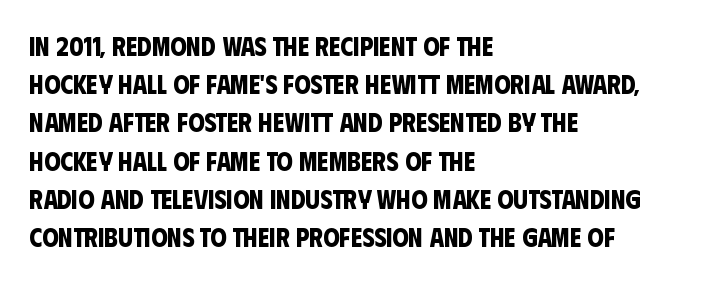
Q: Is the text bold? A: Yes.
Q: Is the text underlined? A: No.
Q: How is the paragraph aligned? A: Left-aligned.
Q: Is the spacing between letters normal or unusually wide? A: Normal.
Q: Is the spacing between lines tight, normal or loose? A: Normal.
